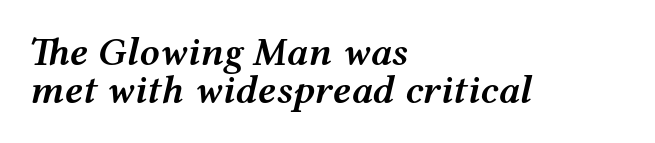
The image shows 40 px semibold, wide type, italic (leaning right); set left-aligned, tight line spacing (0.96x), normal letter spacing, not underlined; medium stroke contrast and a medium x-height.
